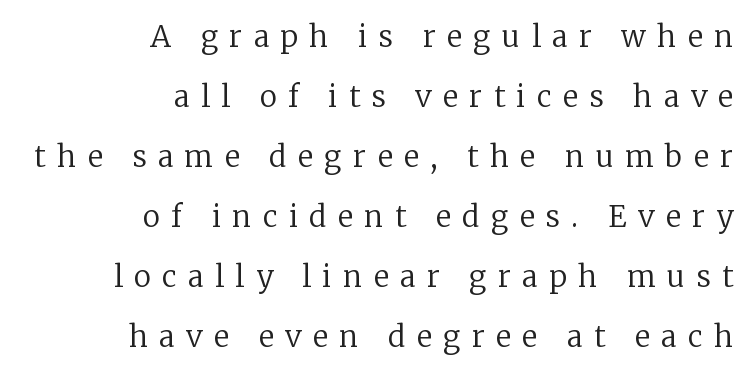
{"serif": "yes", "italic": "no", "bold": "no", "weight": "regular", "width": "normal", "stroke_contrast": "low", "x_height": "medium", "monospaced": "no", "underline": "no", "align": "right", "line_spacing": "loose", "line_spacing_ratio": 2.07, "letter_spacing": "wide", "letter_spacing_em": 0.4, "glyph_px": 29}
